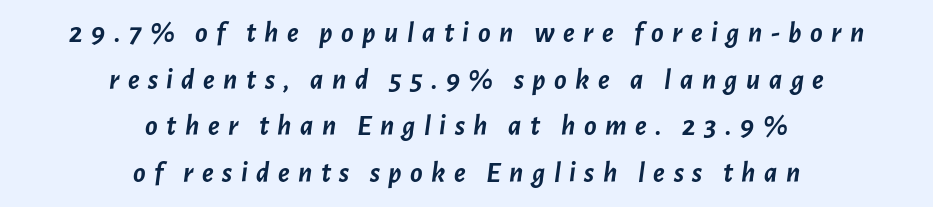
The image shows 29 px semibold type, italic (leaning right); set centered, normal line spacing (1.61x), unusually wide letter spacing (+0.29 em), not underlined; low stroke contrast and a medium x-height.
